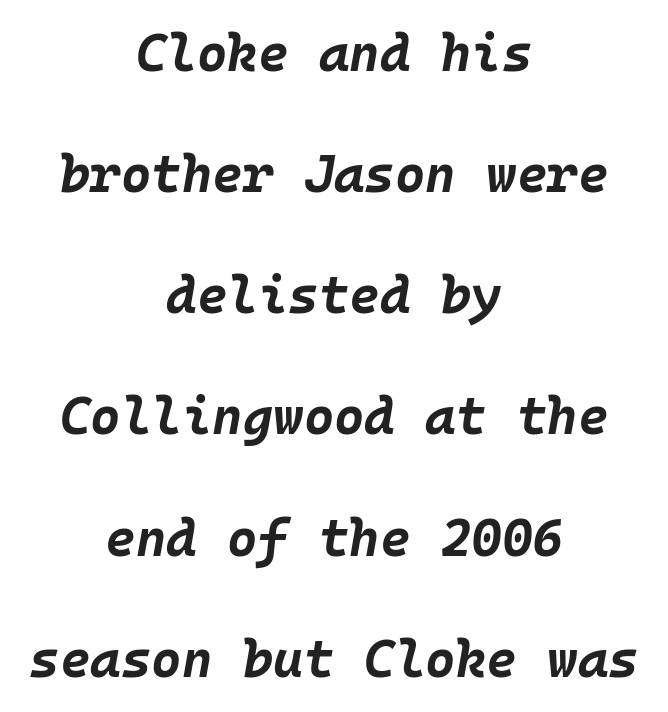
In terms of letterspacing, this is plain default setting. Emphasis-style slanted type is in use. Do the characters align in a grid? Yes, the font is monospaced. The compositor balanced each line on the midline. A typesetter would call this leading open, well beyond the default. The area under the type is left untouched.
